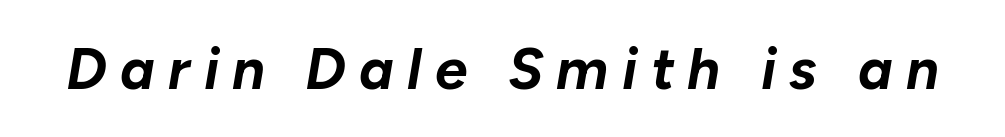
Q: Is the text bold? A: Yes.
Q: Is the text italic (slanted)? A: Yes, it leans right by about 10 degrees.
Q: Is the text underlined? A: No.
Q: Is the spacing between letters normal or unusually wide? A: Unusually wide.
Q: Width (condensed, normal, or wide)? A: Normal.
Q: Stroke contrast? A: Low.
Q: x-height? A: Medium.
Q: Monospaced? A: No.
